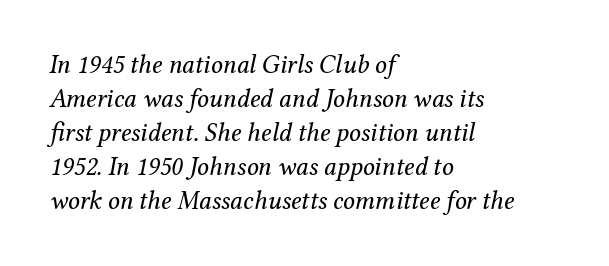
{"italic": "yes", "lean": "right", "slant_degrees": 12, "bold": "no", "underline": "no", "align": "left", "line_spacing": "normal", "line_spacing_ratio": 1.31, "letter_spacing": "normal", "letter_spacing_em": 0.0, "glyph_px": 26}
